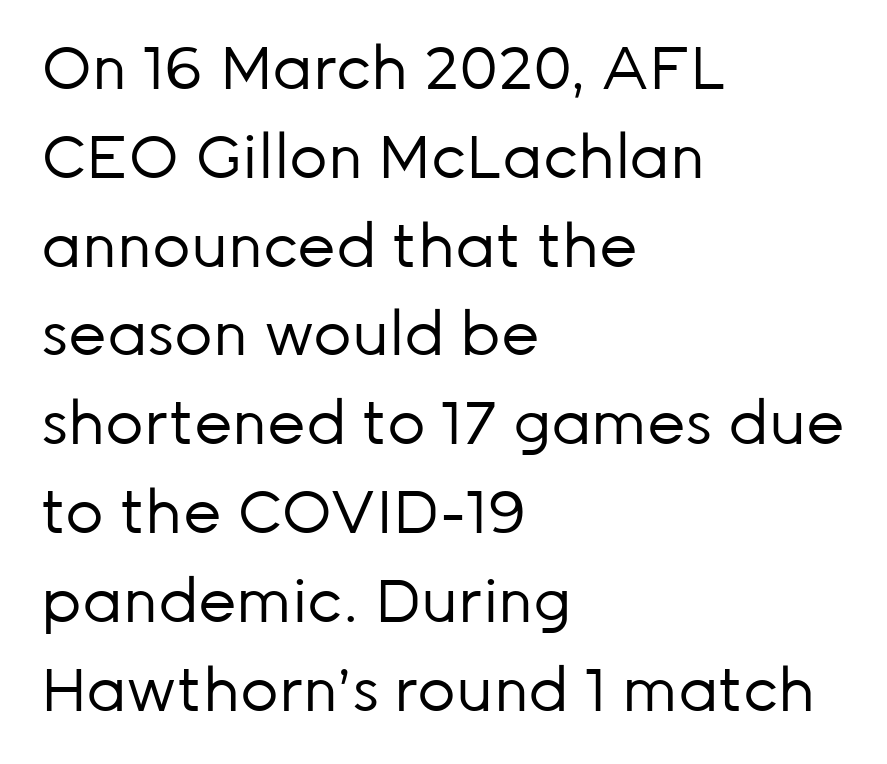
Do the letters lean? They stand straight. Plain, unruled lines of type. Compared with typical paragraphs, the rows here are spaced about the same. The letterforms sit shoulder to shoulder at normal distance.
